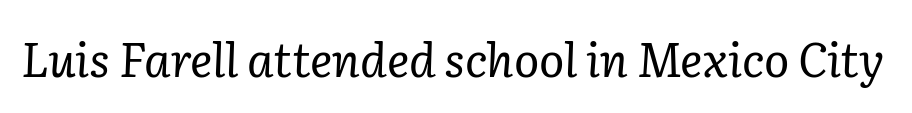
{"serif": "yes", "italic": "yes", "lean": "right", "slant_degrees": 2, "bold": "no", "weight": "regular", "width": "normal", "stroke_contrast": "low", "x_height": "medium", "monospaced": "no", "underline": "no", "letter_spacing": "normal", "letter_spacing_em": 0.0, "glyph_px": 47}
